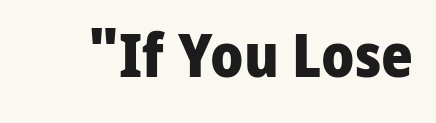
Q: Is the text bold? A: Yes.
Q: Is the text italic (slanted)? A: No, it is upright.
Q: Is the typeface a serif or a sans-serif typeface? A: Sans-serif.
Q: Is the text underlined? A: No.
Q: Is the spacing between letters normal or unusually wide? A: Normal.
Q: Width (condensed, normal, or wide)? A: Normal.
Q: Stroke contrast? A: Low.
Q: x-height? A: Medium.
Q: Monospaced? A: No.
